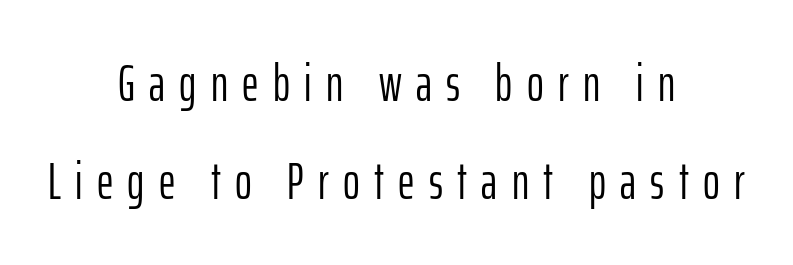
The face used here is proportionally spaced, like ordinary book or web type. Heaviness? Minimal to ordinary, like unemphasized prose. You can tell it's not italic because the verticals are truly vertical. The passage is arranged like a title page — every line centered.
